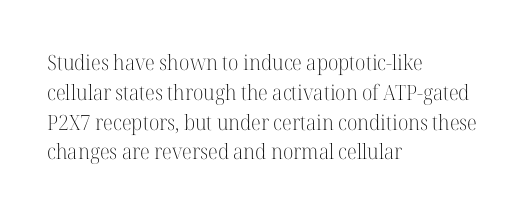
Quick note: interline space is typical. Nothing unusual about the tracking: characters are spaced as the font intends. Unmarked baselines from the first word to the last. No italicization has been applied; the sample stays upright.
